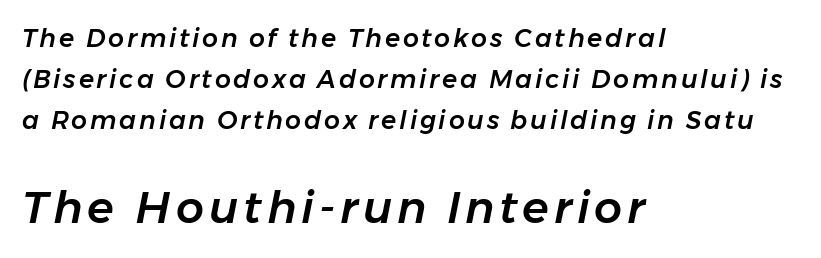
Notice how the stems are inclined rather than vertical — that's the hallmark of italics. Compare the two chunks: the lower has the greater cap height. The block of text has a typical density, with ordinary space between rows. The letters advance in unequal steps, a hallmark of proportional type.
